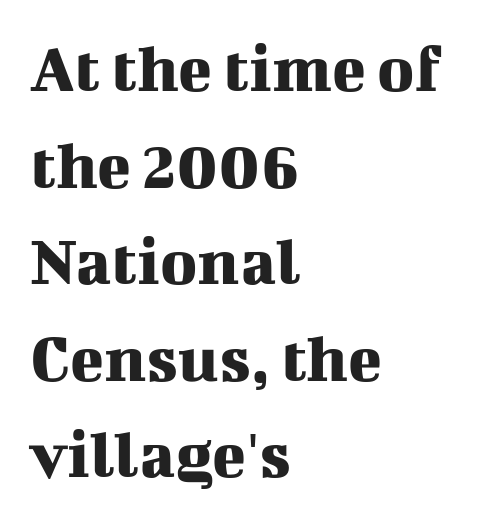
Small tapered or slab feet sit at the stroke ends, so this counts as serif. Students, observe: this is what conventionally led text looks like. Has an underline been added? It has not. These lines are rendered in a variable-pitch font. If you drew a ruler down the left edge, every line would touch it.
